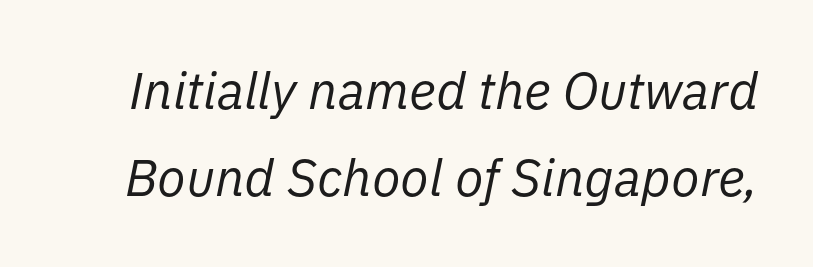
The image shows 52 px regular-weight type, italic (leaning right); set normal line spacing (1.68x), normal letter spacing, not underlined; low stroke contrast and a medium x-height.
